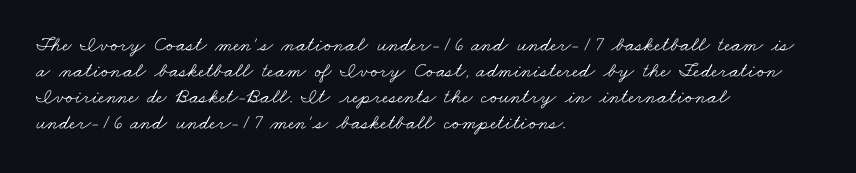
The image shows 21 px text type; set left-aligned, line spacing 1.24x, normal letter spacing, not underlined.
